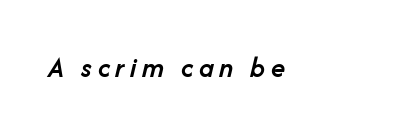
Q: Is the text bold? A: Semi-bold.
Q: Is the text italic (slanted)? A: Yes, it leans right by about 14 degrees.
Q: Is the text underlined? A: No.
Q: Width (condensed, normal, or wide)? A: Normal.
Q: Stroke contrast? A: Low.
Q: x-height? A: Medium.
Q: Monospaced? A: No.
